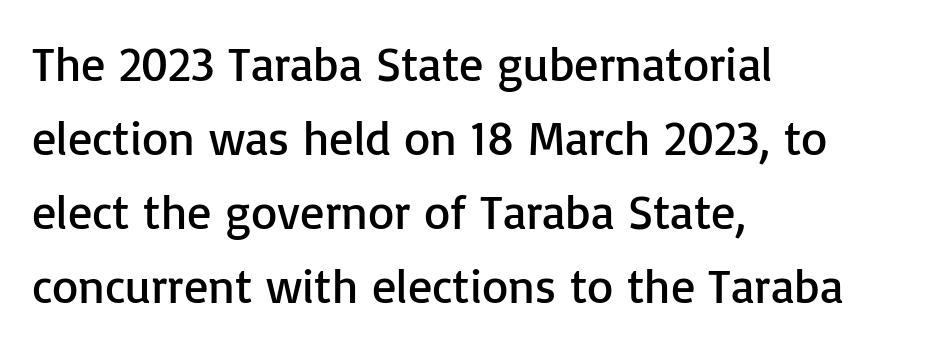
The image shows 48 px regular-weight sans-serif type, upright; set left-aligned, normal line spacing (1.54x), normal letter spacing, not underlined; low stroke contrast and a medium x-height.
